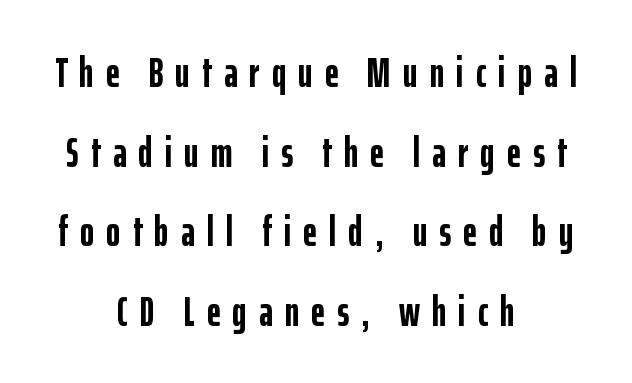
Neither beginnings nor endings align; midpoints do. Unlike a traditional serif, this face leaves its strokes unadorned. Looks like regular typesetting: each glyph gets only the width it needs. The tracking jumps out immediately: characters are airy and widely separated. Typesetter's note: full bold, strokes at maximum text heaviness. The axis of the letterforms is exactly vertical.
